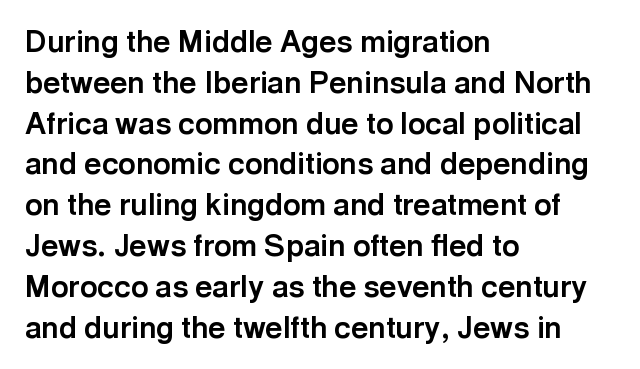
Check the space under the baseline: it is left empty. The horizontal fit of the characters is conventional and even. Plenty of ink on the page — the face is bold. Varying glyph widths throughout — classic text-font behaviour.
